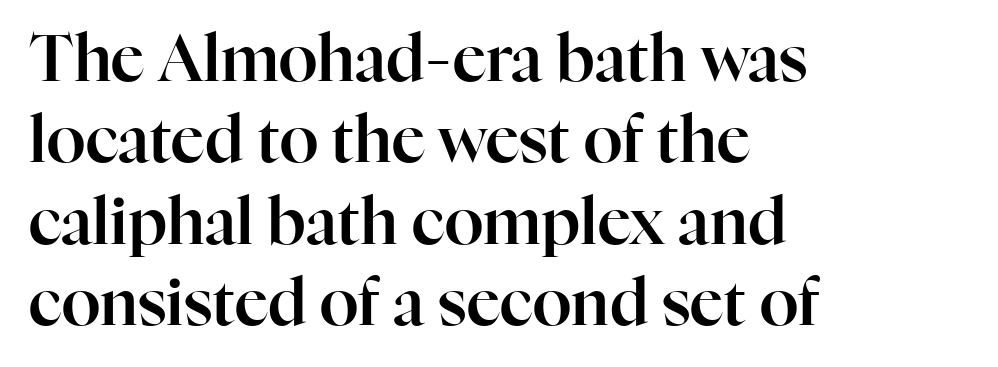
{"serif": "yes", "italic": "no", "width": "normal", "stroke_contrast": "high", "x_height": "medium", "monospaced": "no", "underline": "no", "align": "left", "line_spacing": "normal", "line_spacing_ratio": 1.27, "letter_spacing": "normal", "letter_spacing_em": 0.0, "glyph_px": 64}
